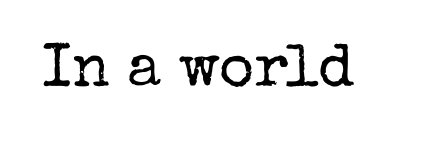
The weight would be labelled regular, book, light, or lighter still. The text was rendered using a seriffed face with decorative stroke endings. The specimen omits any rule beneath the text block's lines. When letters stand straight like this, we call the style roman or upright. Nothing unusual about the tracking: characters are spaced as the font intends. You could not count columns in this text — the font is proportionally spaced.
